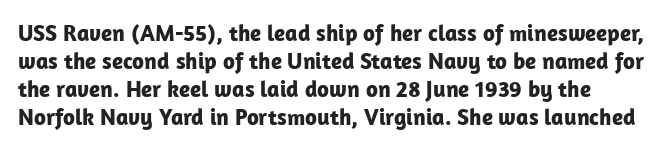
Q: Is the text bold? A: Yes.
Q: Is the text italic (slanted)? A: No, it is upright.
Q: Is the text underlined? A: No.
Q: Is the spacing between letters normal or unusually wide? A: Normal.
